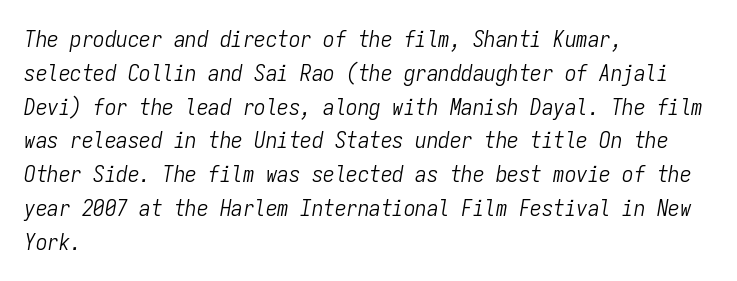
How are the letters spaced? Ordinarily, with no added tracking. Just letters on the line, the space beneath them empty. The cut favours lightness, reaching ordinary text weight at its darkest. Left-aligned paragraph, ragged on the right. The lines sit at an ordinary, default distance from one another. The face used here has a pronounced slope to its letters.
